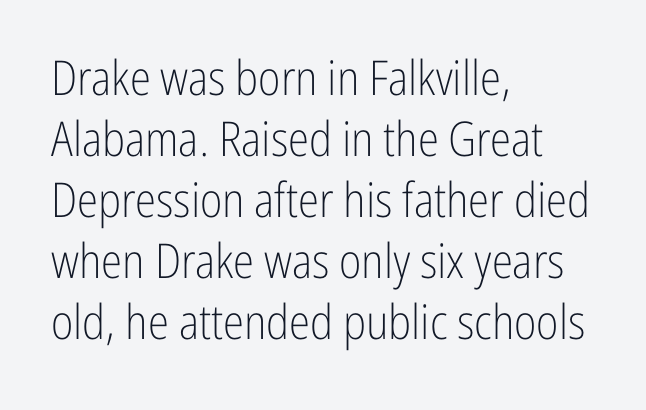
The image shows 48 px light, condensed sans-serif type, upright; set left-aligned, normal line spacing (1.27x), normal letter spacing, not underlined; low stroke contrast and a medium x-height.
